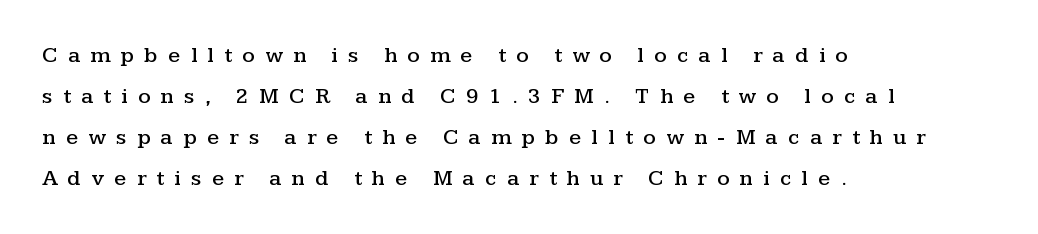
The image shows 22 px text type, upright; set left-aligned, line spacing 1.86x, unusually wide letter spacing (+0.47 em), not underlined.
